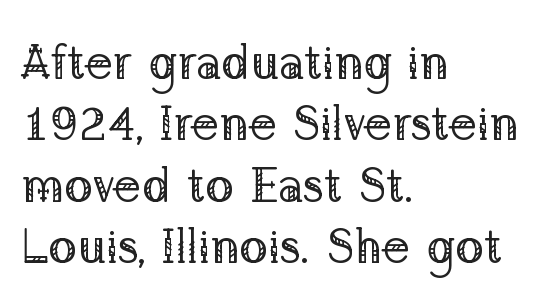
Q: Is the text bold? A: No.
Q: Is the text italic (slanted)? A: No, it is upright.
Q: Is the typeface a serif or a sans-serif typeface? A: Serif.
Q: Is the text underlined? A: No.
Q: How is the paragraph aligned? A: Left-aligned.
Q: Is the spacing between letters normal or unusually wide? A: Normal.
Q: Is the spacing between lines tight, normal or loose? A: Normal.
Q: Width (condensed, normal, or wide)? A: Normal.
Q: Stroke contrast? A: Low.
Q: x-height? A: Medium.
Q: Monospaced? A: No.
